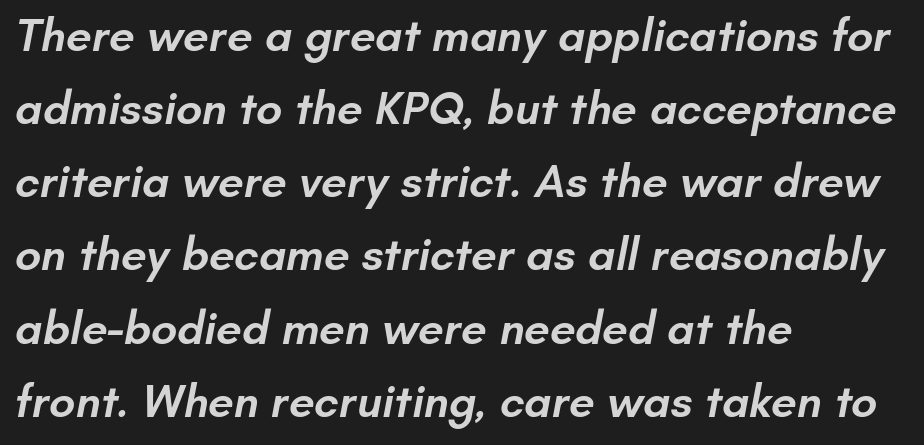
Q: Is the text bold? A: Semi-bold.
Q: Is the typeface a serif or a sans-serif typeface? A: Sans-serif.
Q: Is the text underlined? A: No.
Q: How is the paragraph aligned? A: Left-aligned.
Q: Is the spacing between letters normal or unusually wide? A: Normal.
Q: Is the spacing between lines tight, normal or loose? A: Normal.
Q: Width (condensed, normal, or wide)? A: Normal.
Q: Stroke contrast? A: Low.
Q: x-height? A: Small.
Q: Monospaced? A: No.
